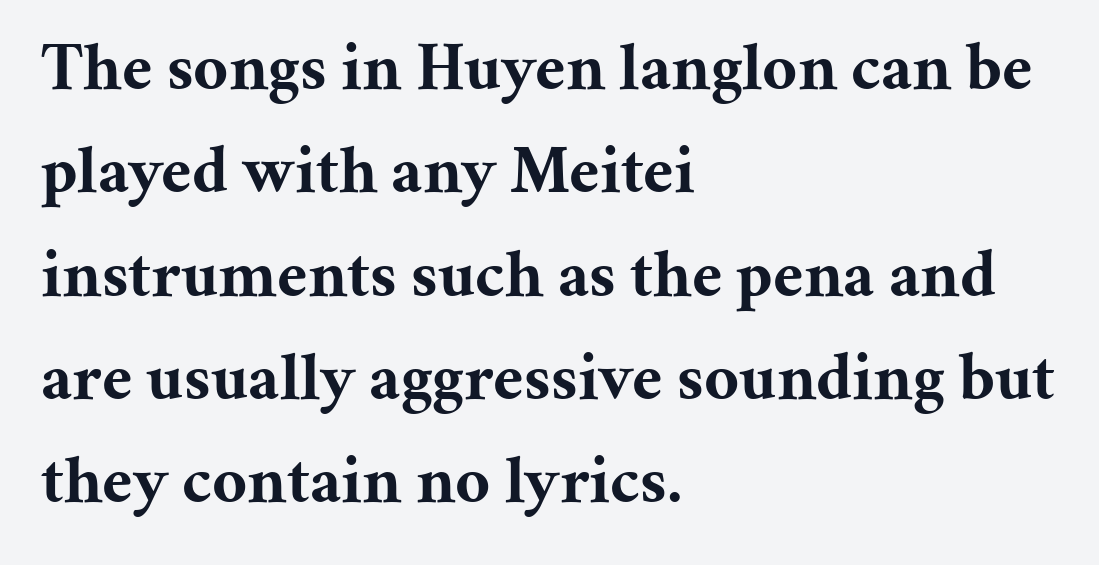
Nope, not italic — everything's standing straight. Check under the words: just untouched page. As a designer I'd log this as weight 700, bold. Typeset ragged right — the left edge is the straight one.
